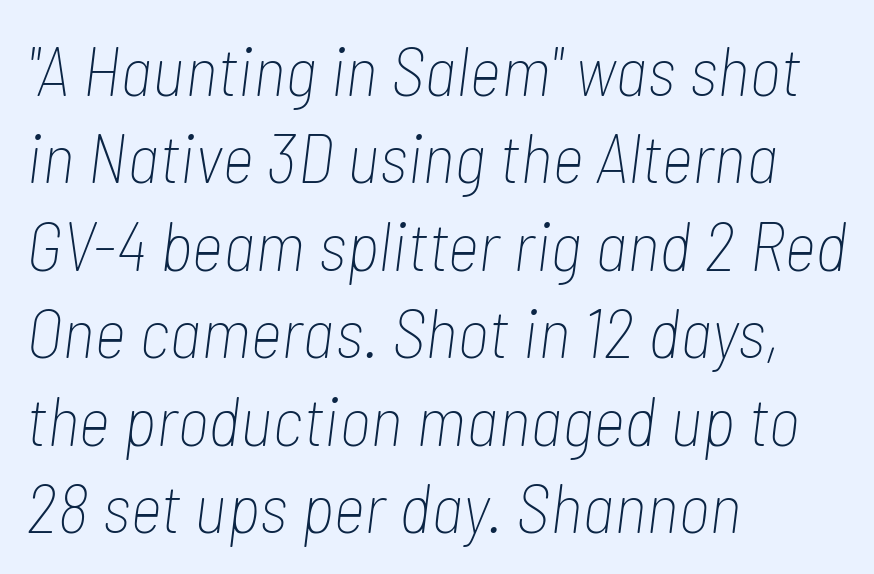
{"italic": "yes", "lean": "right", "slant_degrees": 7, "bold": "no", "weight": "thin", "width": "condensed", "stroke_contrast": "low", "x_height": "medium", "monospaced": "no", "underline": "no", "align": "left", "line_spacing": "normal", "line_spacing_ratio": 1.25, "letter_spacing": "normal", "letter_spacing_em": 0.0, "glyph_px": 70}
